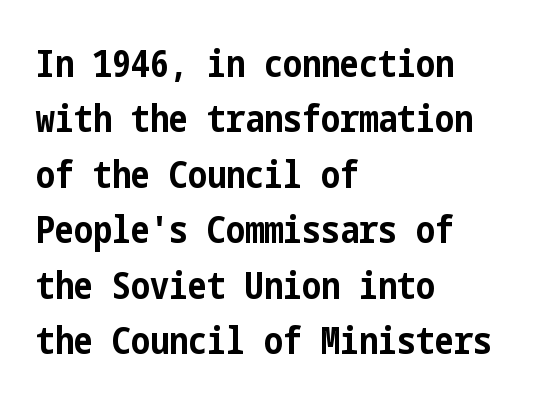
Q: Is the text bold? A: Yes.
Q: Is the text italic (slanted)? A: No, it is upright.
Q: Is the typeface a serif or a sans-serif typeface? A: Sans-serif.
Q: Is the text underlined? A: No.
Q: How is the paragraph aligned? A: Left-aligned.
Q: Is the spacing between letters normal or unusually wide? A: Normal.
Q: Is the spacing between lines tight, normal or loose? A: Normal.
Q: Width (condensed, normal, or wide)? A: Condensed.
Q: Stroke contrast? A: Low.
Q: x-height? A: Medium.
